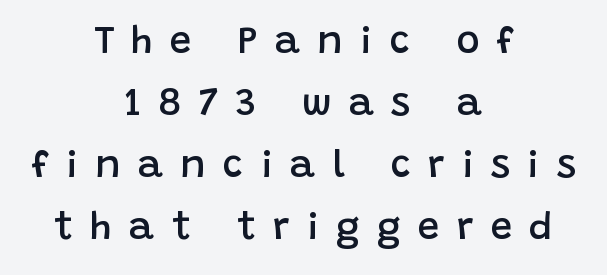
Q: Is the text bold? A: Semi-bold.
Q: Is the text italic (slanted)? A: No, it is upright.
Q: Is the typeface a serif or a sans-serif typeface? A: Sans-serif.
Q: Is the text underlined? A: No.
Q: How is the paragraph aligned? A: Centered.
Q: Is the spacing between letters normal or unusually wide? A: Unusually wide.
Q: Is the spacing between lines tight, normal or loose? A: Normal.
Q: Width (condensed, normal, or wide)? A: Normal.
Q: Stroke contrast? A: Low.
Q: x-height? A: Large.
Q: Monospaced? A: No.
